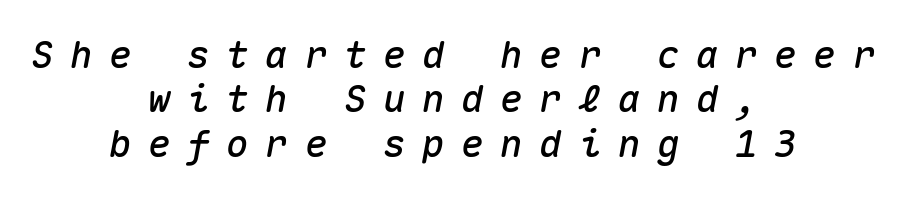
The image shows 38 px text type, italic (leaning right), monospaced; set centered, line spacing 1.17x, unusually wide letter spacing (+0.43 em), not underlined; medium stroke contrast and a medium x-height.
